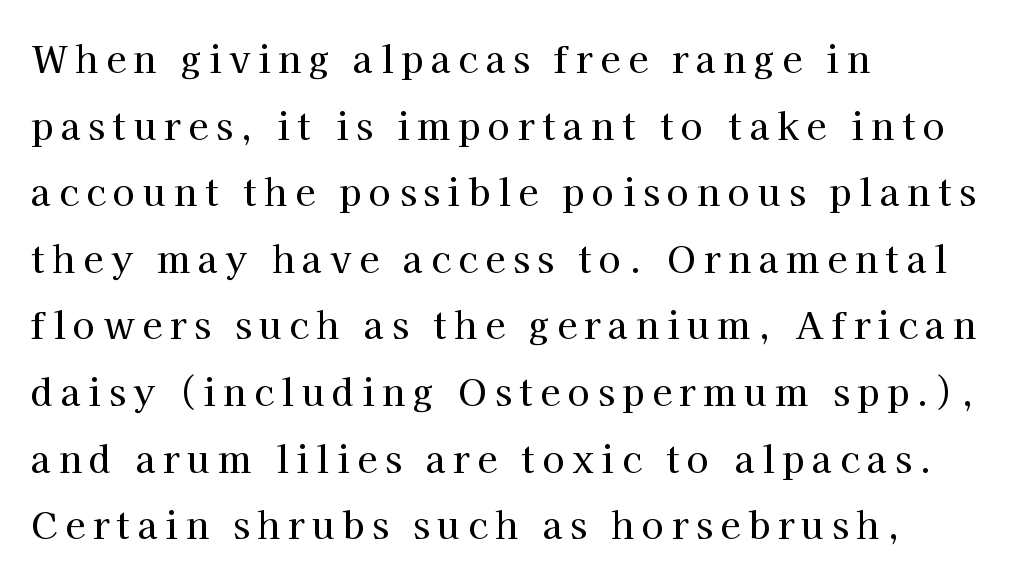
Q: Is the text italic (slanted)? A: No, it is upright.
Q: Is the typeface a serif or a sans-serif typeface? A: Serif.
Q: Is the text underlined? A: No.
Q: How is the paragraph aligned? A: Left-aligned.
Q: Is the spacing between letters normal or unusually wide? A: Unusually wide.
Q: Width (condensed, normal, or wide)? A: Normal.
Q: Stroke contrast? A: High.
Q: x-height? A: Medium.
Q: Monospaced? A: No.
